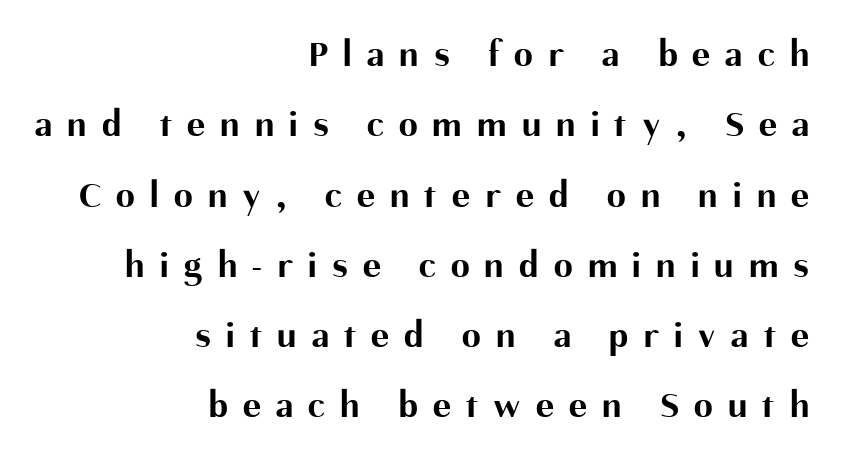
{"serif": "no", "italic": "no", "bold": "yes", "weight": "bold", "width": "normal", "stroke_contrast": "medium", "x_height": "medium", "monospaced": "no", "underline": "no", "align": "right", "line_spacing_ratio": 1.85, "letter_spacing": "wide", "letter_spacing_em": 0.4, "glyph_px": 38}
